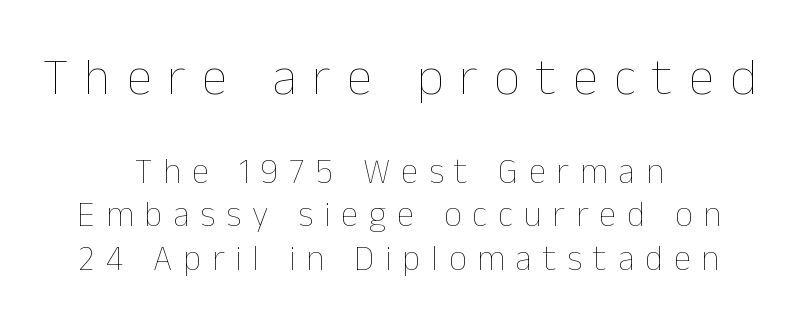
The image shows 52 px thin type, upright; set centered, line spacing 1.24x, unusually wide letter spacing (+0.31 em), not underlined; the first (top) block is 1.49x larger; low stroke contrast and a medium x-height.
